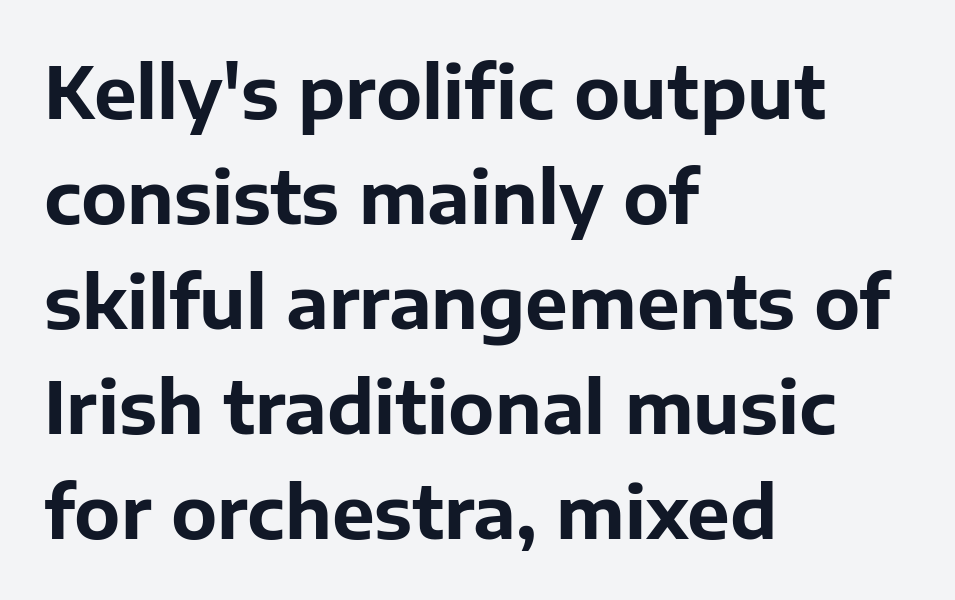
{"serif": "no", "italic": "no", "bold": "yes", "weight": "bold", "width": "normal", "stroke_contrast": "low", "x_height": "medium", "monospaced": "no", "underline": "no", "align": "left", "line_spacing": "normal", "line_spacing_ratio": 1.46, "letter_spacing": "normal", "letter_spacing_em": 0.0, "glyph_px": 72}
